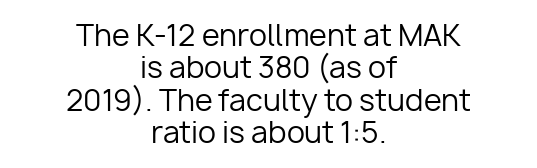
{"serif": "no", "italic": "no", "bold": "no", "weight": "regular", "width": "normal", "stroke_contrast": "low", "x_height": "medium", "monospaced": "no", "underline": "no", "align": "center", "line_spacing": "tight", "line_spacing_ratio": 1.12, "letter_spacing": "normal", "letter_spacing_em": 0.0, "glyph_px": 29}
